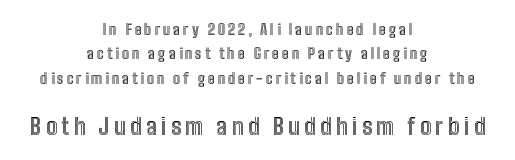
The image shows 23 px text type, upright; set centered, normal line spacing (1.63x), not underlined; the second (bottom) block is 1.53x larger.
